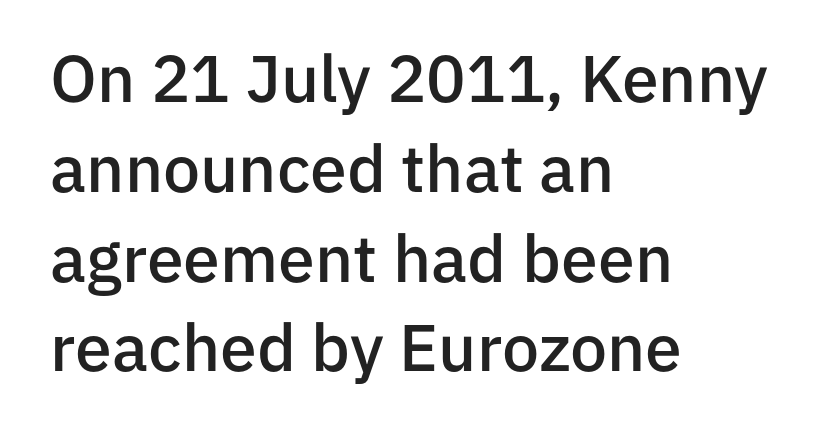
Q: Is the text bold? A: Semi-bold.
Q: Is the text italic (slanted)? A: No, it is upright.
Q: Is the typeface a serif or a sans-serif typeface? A: Sans-serif.
Q: Is the text underlined? A: No.
Q: How is the paragraph aligned? A: Left-aligned.
Q: Is the spacing between letters normal or unusually wide? A: Normal.
Q: Is the spacing between lines tight, normal or loose? A: Normal.
Q: Width (condensed, normal, or wide)? A: Normal.
Q: Stroke contrast? A: Low.
Q: x-height? A: Medium.
Q: Monospaced? A: No.
